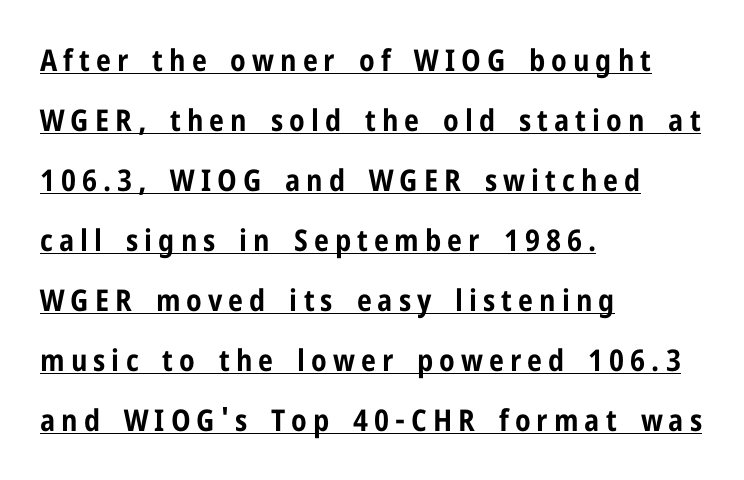
Q: Is the text bold? A: Yes.
Q: Is the text italic (slanted)? A: No, it is upright.
Q: Is the typeface a serif or a sans-serif typeface? A: Sans-serif.
Q: Is the text underlined? A: Yes.
Q: How is the paragraph aligned? A: Left-aligned.
Q: Is the spacing between letters normal or unusually wide? A: Unusually wide.
Q: Is the spacing between lines tight, normal or loose? A: Loose.
Q: Width (condensed, normal, or wide)? A: Condensed.
Q: Stroke contrast? A: Low.
Q: x-height? A: Medium.
Q: Monospaced? A: No.
